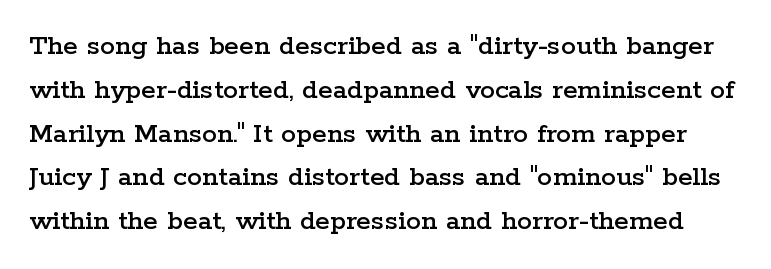
Q: Is the text italic (slanted)? A: No, it is upright.
Q: Is the typeface a serif or a sans-serif typeface? A: Serif.
Q: Is the text underlined? A: No.
Q: Is the spacing between letters normal or unusually wide? A: Normal.
Q: Is the spacing between lines tight, normal or loose? A: Normal.
Q: Width (condensed, normal, or wide)? A: Wide.
Q: Stroke contrast? A: Low.
Q: x-height? A: Medium.
Q: Monospaced? A: No.
